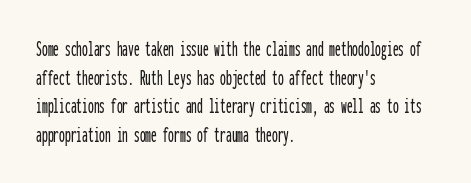
{"italic": "no", "underline": "no", "align": "left", "line_spacing_ratio": 1.24, "letter_spacing": "normal", "letter_spacing_em": 0.0, "glyph_px": 23}
